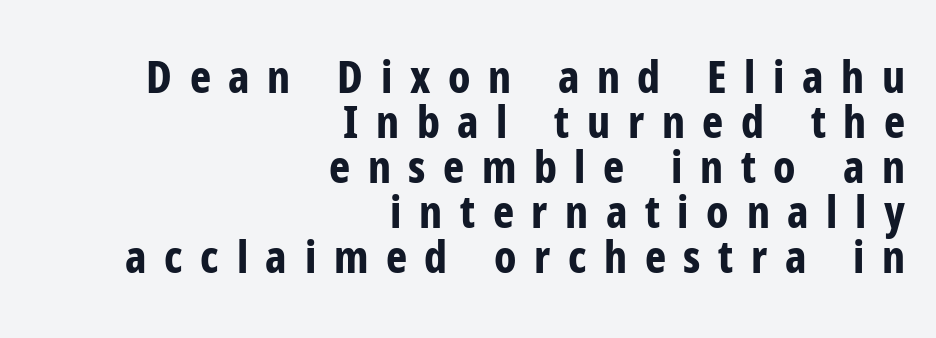
The image shows 45 px bold, condensed sans-serif type, upright; set right-aligned, tight line spacing (1.0x), unusually wide letter spacing (+0.39 em), not underlined; low stroke contrast and a medium x-height.
